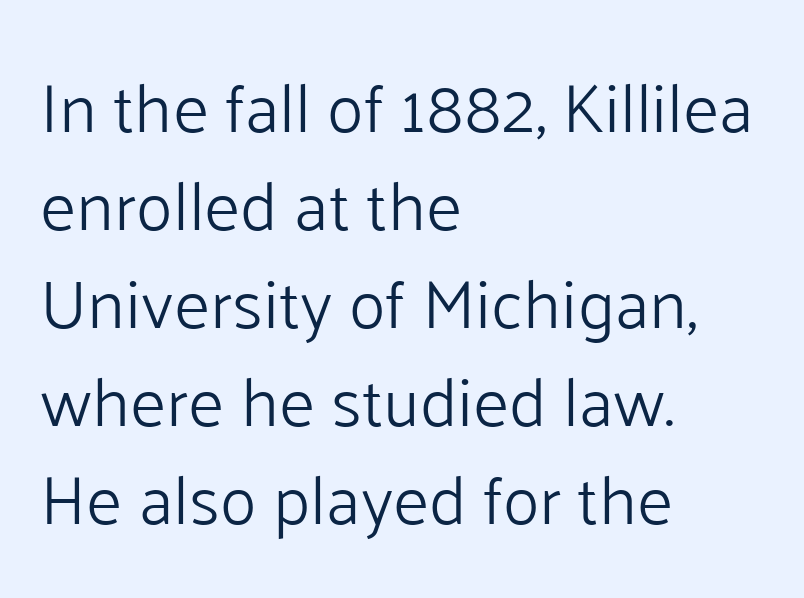
Q: Is the text bold? A: No.
Q: Is the text italic (slanted)? A: No, it is upright.
Q: Is the typeface a serif or a sans-serif typeface? A: Sans-serif.
Q: Is the text underlined? A: No.
Q: How is the paragraph aligned? A: Left-aligned.
Q: Is the spacing between letters normal or unusually wide? A: Normal.
Q: Is the spacing between lines tight, normal or loose? A: Normal.
Q: Width (condensed, normal, or wide)? A: Normal.
Q: Stroke contrast? A: Low.
Q: x-height? A: Medium.
Q: Monospaced? A: No.
